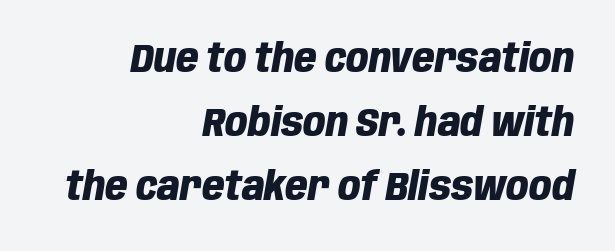
{"italic": "yes", "lean": "right", "slant_degrees": 10, "bold": "yes", "weight": "heavy", "width": "condensed", "stroke_contrast": "low", "x_height": "large", "monospaced": "no", "underline": "no", "align": "right", "line_spacing": "normal", "line_spacing_ratio": 1.64, "letter_spacing": "normal", "letter_spacing_em": 0.0, "glyph_px": 39}
